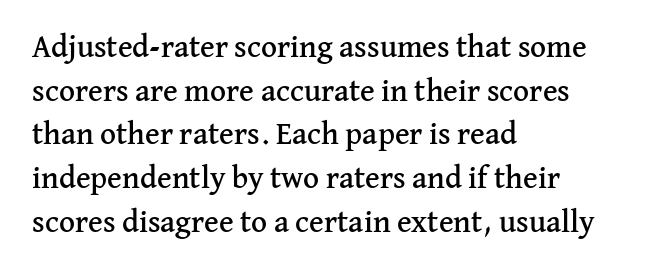
Q: Is the text italic (slanted)? A: No, it is upright.
Q: Is the typeface a serif or a sans-serif typeface? A: Serif.
Q: Is the text underlined? A: No.
Q: How is the paragraph aligned? A: Left-aligned.
Q: Is the spacing between letters normal or unusually wide? A: Normal.
Q: Is the spacing between lines tight, normal or loose? A: Normal.
Q: Width (condensed, normal, or wide)? A: Normal.
Q: Stroke contrast? A: Medium.
Q: x-height? A: Medium.
Q: Monospaced? A: No.
